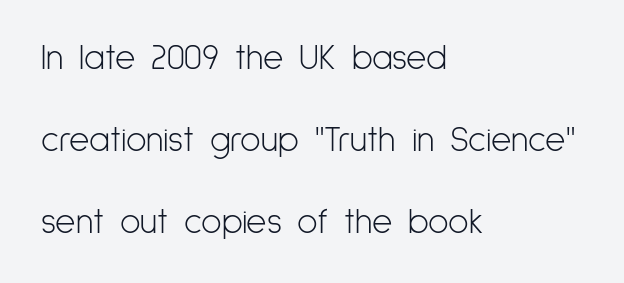
Q: Is the text bold? A: No.
Q: Is the text italic (slanted)? A: No, it is upright.
Q: Is the typeface a serif or a sans-serif typeface? A: Sans-serif.
Q: Is the text underlined? A: No.
Q: How is the paragraph aligned? A: Left-aligned.
Q: Is the spacing between letters normal or unusually wide? A: Normal.
Q: Is the spacing between lines tight, normal or loose? A: Loose.
Q: Width (condensed, normal, or wide)? A: Condensed.
Q: Stroke contrast? A: Low.
Q: x-height? A: Medium.
Q: Monospaced? A: No.
